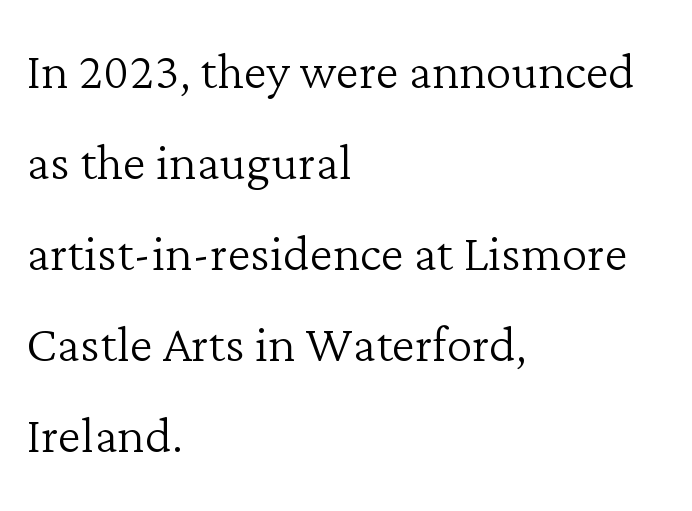
The image shows 65 px light serif type, upright; set left-aligned, normal line spacing (1.4x), normal letter spacing, not underlined; low stroke contrast and a medium x-height.
